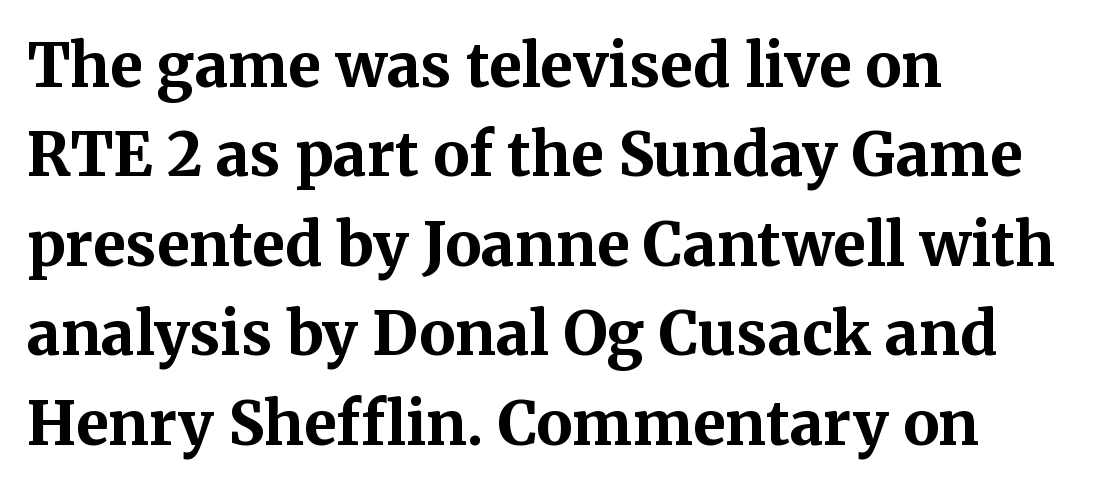
The baseline area is clear. This block has exactly the height ordinary leading produces. Chunky letters — that's bold for sure. Does the type have serifs? Yes, each stem ends in a small foot. This sample uses an upright cut, with every glyph sitting square on the baseline.
